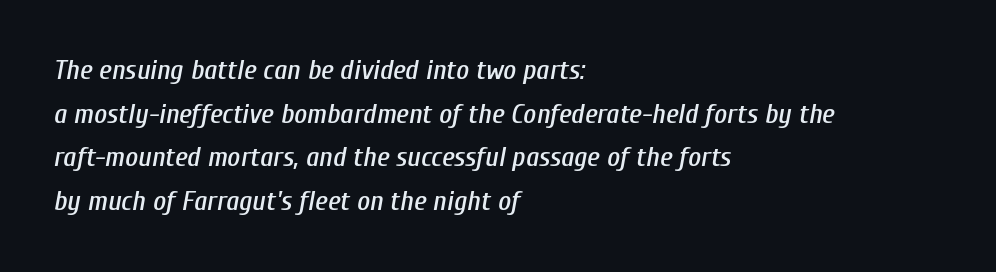
Q: Is the text italic (slanted)? A: Yes, it leans right by about 10 degrees.
Q: Is the text underlined? A: No.
Q: How is the paragraph aligned? A: Left-aligned.
Q: Is the spacing between letters normal or unusually wide? A: Normal.
Q: Is the spacing between lines tight, normal or loose? A: Normal.
Q: Width (condensed, normal, or wide)? A: Condensed.
Q: Stroke contrast? A: Low.
Q: x-height? A: Medium.
Q: Monospaced? A: No.
